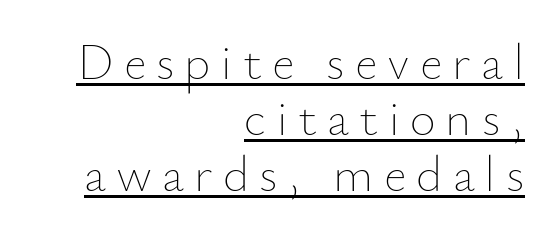
Do the characters align in a grid? No, the font is proportional. The horizontal fit of the characters is loose and conspicuously gappy. Weight class: somewhere from thin through regular. Right-aligned paragraph, ragged on the left. Does the lettering tilt? It doesn't — this is upright. A baseline rule has been typeset under these characters.
